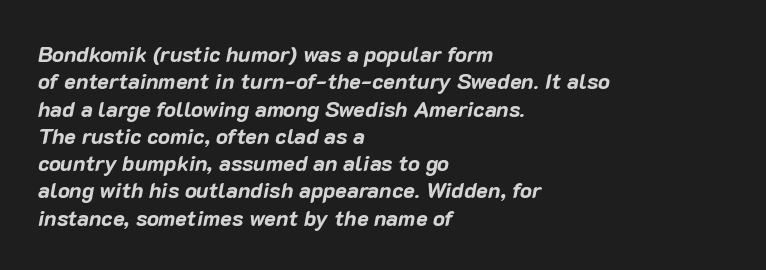
{"italic": "yes", "lean": "right", "slant_degrees": 10, "bold": "yes", "underline": "no", "align": "left", "line_spacing_ratio": 1.24, "letter_spacing": "normal", "letter_spacing_em": 0.0, "glyph_px": 22}
